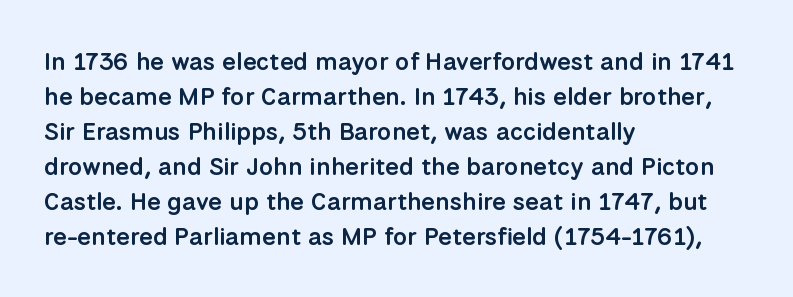
Q: Is the text bold? A: Semi-bold.
Q: Is the text italic (slanted)? A: No, it is upright.
Q: Is the text underlined? A: No.
Q: How is the paragraph aligned? A: Left-aligned.
Q: Is the spacing between letters normal or unusually wide? A: Normal.
Q: Is the spacing between lines tight, normal or loose? A: Normal.
